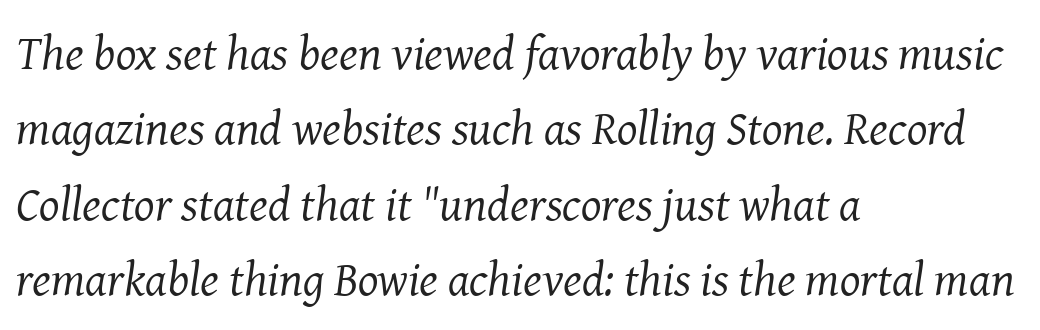
Q: Is the text bold? A: No.
Q: Is the text italic (slanted)? A: Yes, it leans right by about 8 degrees.
Q: Is the typeface a serif or a sans-serif typeface? A: Serif.
Q: Is the text underlined? A: No.
Q: How is the paragraph aligned? A: Left-aligned.
Q: Is the spacing between letters normal or unusually wide? A: Normal.
Q: Is the spacing between lines tight, normal or loose? A: Normal.
Q: Width (condensed, normal, or wide)? A: Normal.
Q: Stroke contrast? A: Medium.
Q: x-height? A: Medium.
Q: Monospaced? A: No.
